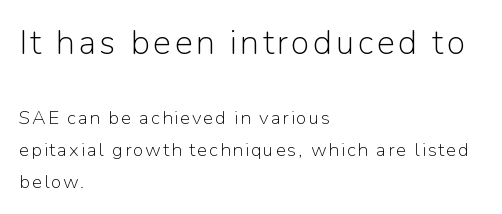
The image shows 34 px light sans-serif type, upright; set left-aligned, normal line spacing (1.69x), not underlined; the first (top) block is 1.79x larger; low stroke contrast and a medium x-height.
